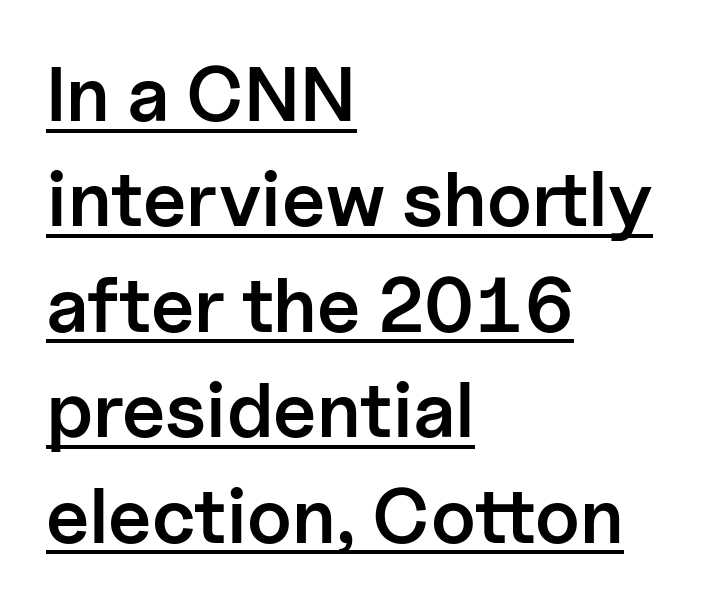
Each letter's strokes conclude bluntly, with no projecting serifs. Is there much room between lines? A standard amount, neither cramped nor airy. In terms of letterspacing, this is plain default setting. Every letter is mildly thick-stroked: semibold rather than bold.
